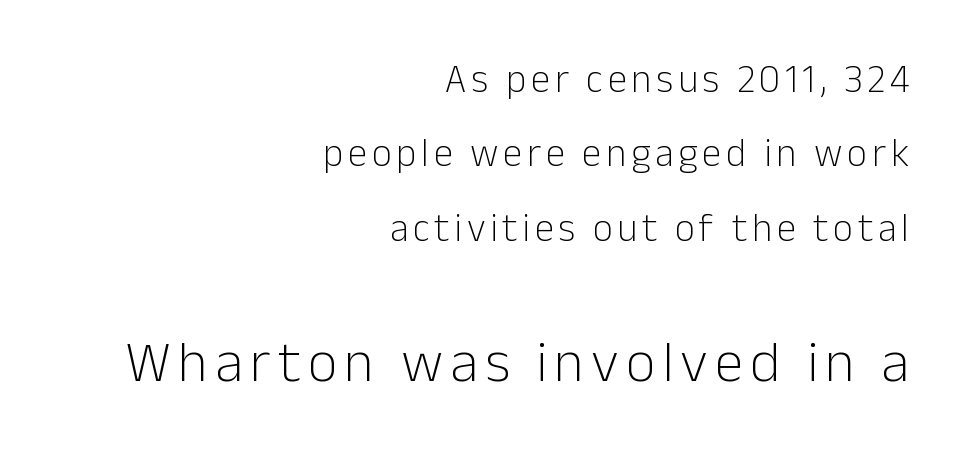
Q: Is the text bold? A: No.
Q: Is the text italic (slanted)? A: No, it is upright.
Q: Is the typeface a serif or a sans-serif typeface? A: Sans-serif.
Q: Is the text underlined? A: No.
Q: How is the paragraph aligned? A: Right-aligned.
Q: Is the spacing between lines tight, normal or loose? A: Loose.
Q: Which block of text is set in a larger size, the first (top) or the second (bottom)? A: The second (bottom) one.
Q: Width (condensed, normal, or wide)? A: Normal.
Q: Stroke contrast? A: Low.
Q: x-height? A: Medium.
Q: Monospaced? A: No.
